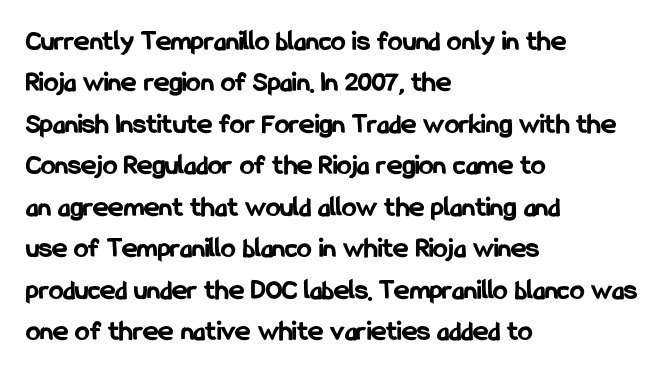
{"serif": "no", "italic": "no", "bold": "yes", "weight": "bold", "width": "condensed", "stroke_contrast": "low", "x_height": "medium", "monospaced": "no", "underline": "no", "align": "left", "line_spacing": "normal", "line_spacing_ratio": 1.43, "letter_spacing": "normal", "letter_spacing_em": 0.0, "glyph_px": 29}
